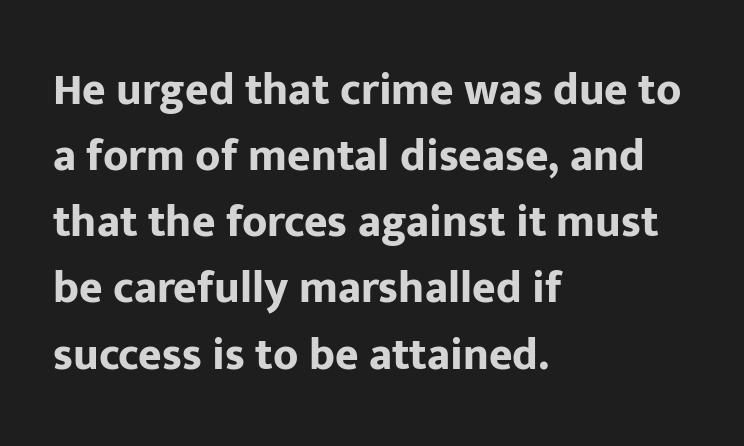
The glyphs in this specimen are sans serif. Is this a fixed-width face? No — the glyphs have proportional, varying widths. These lines sit exactly where default settings would place them. Check under the words: just untouched page.
